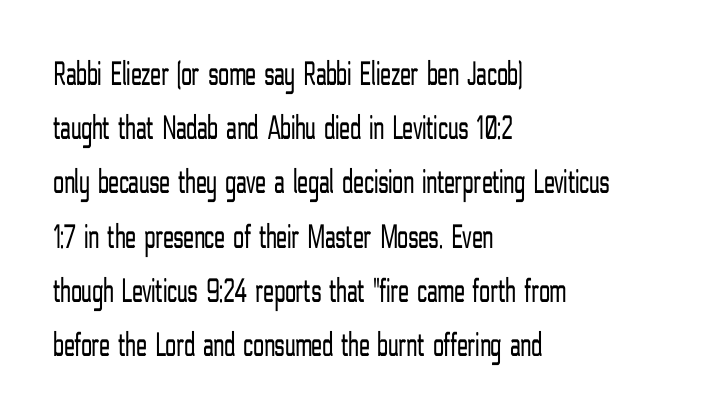
Q: Is the text bold? A: No.
Q: Is the text italic (slanted)? A: No, it is upright.
Q: Is the typeface a serif or a sans-serif typeface? A: Sans-serif.
Q: Is the text underlined? A: No.
Q: How is the paragraph aligned? A: Left-aligned.
Q: Is the spacing between letters normal or unusually wide? A: Normal.
Q: Is the spacing between lines tight, normal or loose? A: Normal.
Q: Width (condensed, normal, or wide)? A: Condensed.
Q: Stroke contrast? A: Low.
Q: x-height? A: Medium.
Q: Monospaced? A: No.
